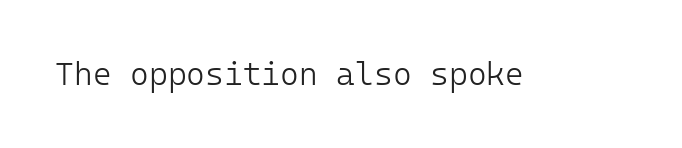
The strokes are not fattened; the text isn't bold. This rendering features lettering with no underline. What stands out about the letter spacing? Nothing — it is the standard amount. Fixed-width glyphs throughout — classic coding-font behaviour.
